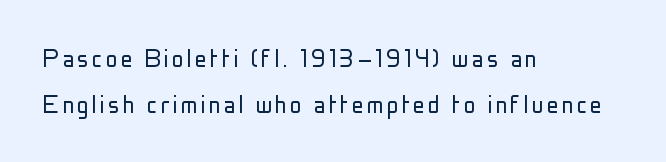
Type without underlining. Vertical spacing — default. Nothing heavy about these letters — not bold at all. Do the characters align in a grid? No, the font is proportional.
